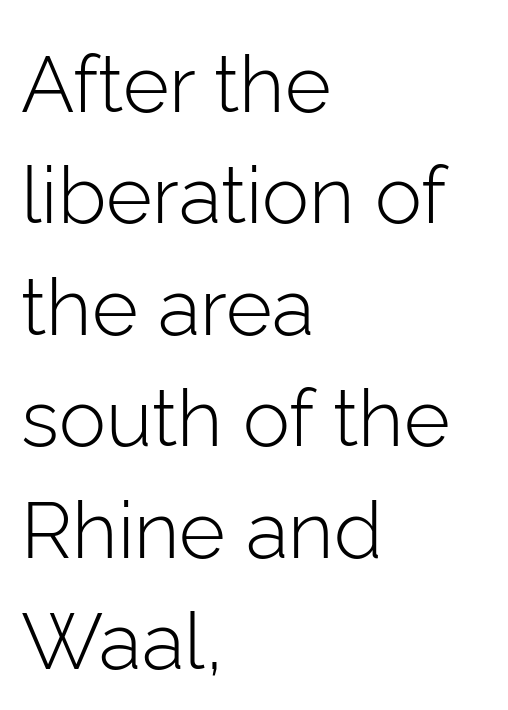
{"serif": "no", "italic": "no", "bold": "no", "weight": "light", "width": "normal", "stroke_contrast": "low", "x_height": "medium", "monospaced": "no", "underline": "no", "align": "left", "line_spacing": "normal", "line_spacing_ratio": 1.41, "letter_spacing": "normal", "letter_spacing_em": 0.0, "glyph_px": 79}
